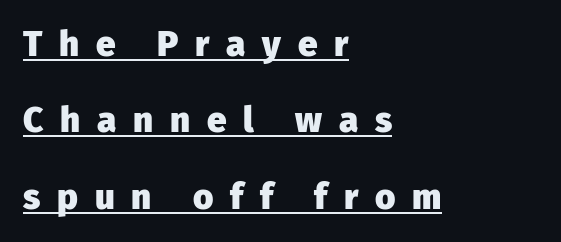
The image shows 35 px heavy sans-serif type, upright; set left-aligned, loose line spacing (2.18x), unusually wide letter spacing (+0.48 em), underlined; low stroke contrast and a medium x-height.
